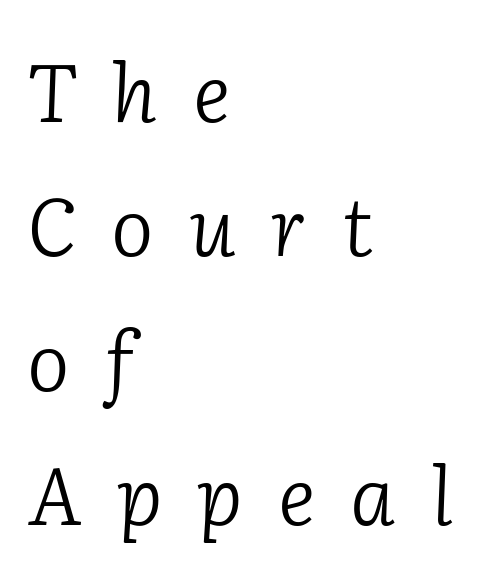
Q: Is the text bold? A: No.
Q: Is the text italic (slanted)? A: Yes, it leans right by about 2 degrees.
Q: Is the typeface a serif or a sans-serif typeface? A: Serif.
Q: Is the text underlined? A: No.
Q: How is the paragraph aligned? A: Left-aligned.
Q: Is the spacing between letters normal or unusually wide? A: Unusually wide.
Q: Is the spacing between lines tight, normal or loose? A: Normal.
Q: Width (condensed, normal, or wide)? A: Normal.
Q: Stroke contrast? A: Low.
Q: x-height? A: Medium.
Q: Monospaced? A: No.
